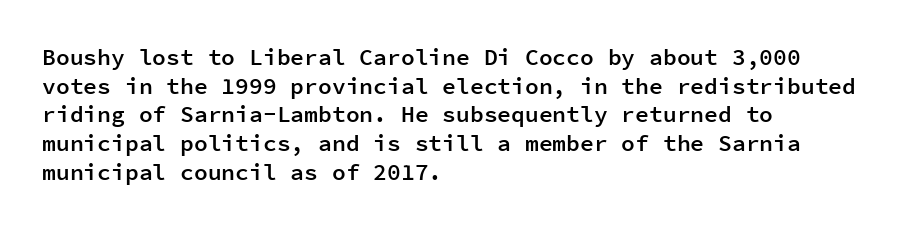
The specimen omits any rule beneath the text block's lines. The type sits square on the baseline with zero lean. This block has exactly the height ordinary leading produces. Does extra space separate the letters? No, they use regular spacing.
